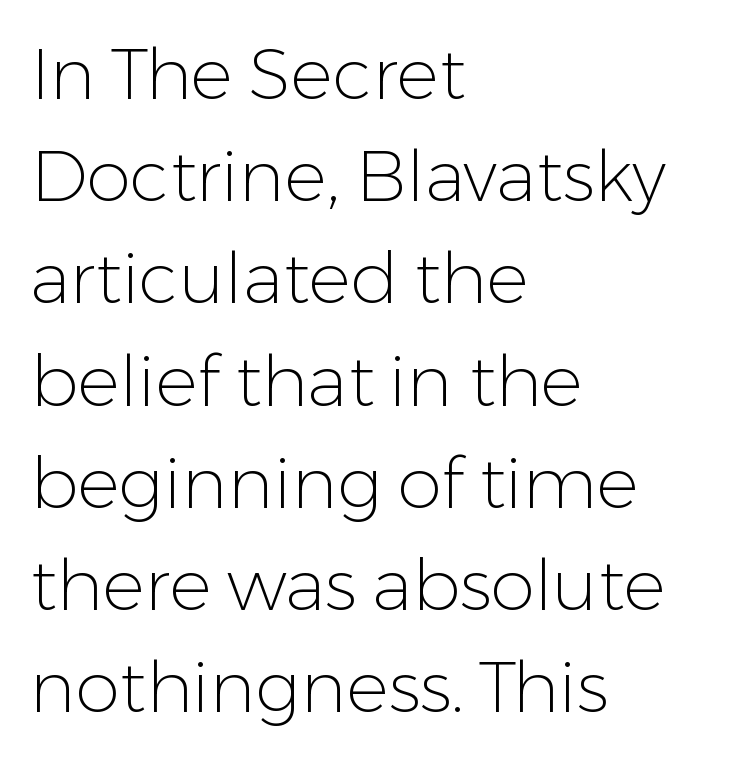
{"serif": "no", "italic": "no", "bold": "no", "weight": "light", "width": "normal", "stroke_contrast": "low", "x_height": "medium", "monospaced": "no", "underline": "no", "align": "left", "line_spacing": "normal", "line_spacing_ratio": 1.44, "letter_spacing": "normal", "letter_spacing_em": 0.0, "glyph_px": 71}
